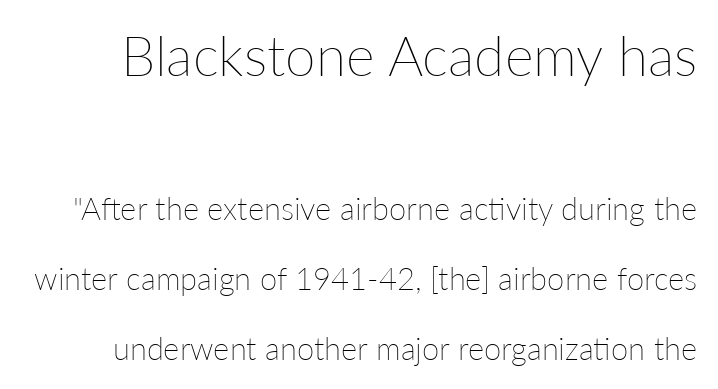
Each letter keeps its own natural width here, so spacing adapts to shape. When letters stand straight like this, we call the style roman or upright. Is there much room between lines? Yes — plenty of vertical air separates them. The area under the type is left untouched. The face looks like a standard text weight, possibly lighter.
